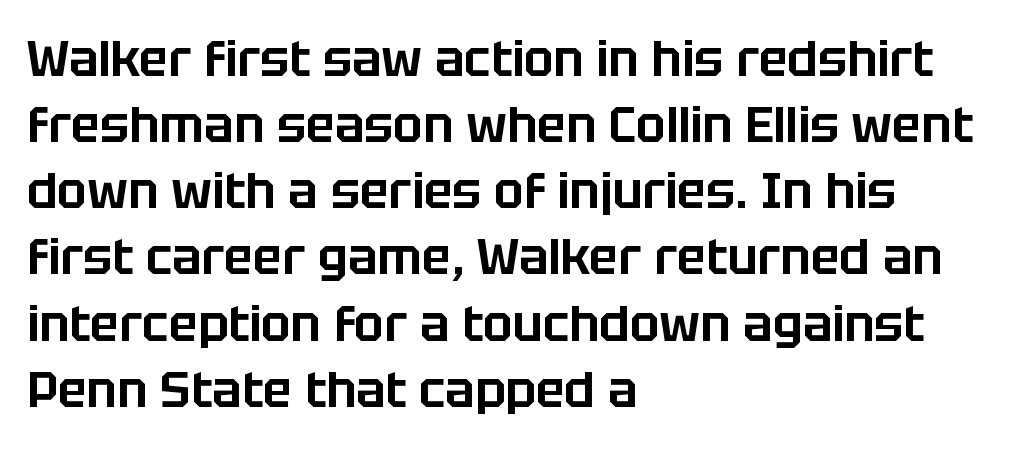
Q: Is the text italic (slanted)? A: No, it is upright.
Q: Is the typeface a serif or a sans-serif typeface? A: Sans-serif.
Q: Is the text underlined? A: No.
Q: How is the paragraph aligned? A: Left-aligned.
Q: Is the spacing between letters normal or unusually wide? A: Normal.
Q: Is the spacing between lines tight, normal or loose? A: Normal.
Q: Width (condensed, normal, or wide)? A: Normal.
Q: Stroke contrast? A: Low.
Q: x-height? A: Large.
Q: Monospaced? A: No.
